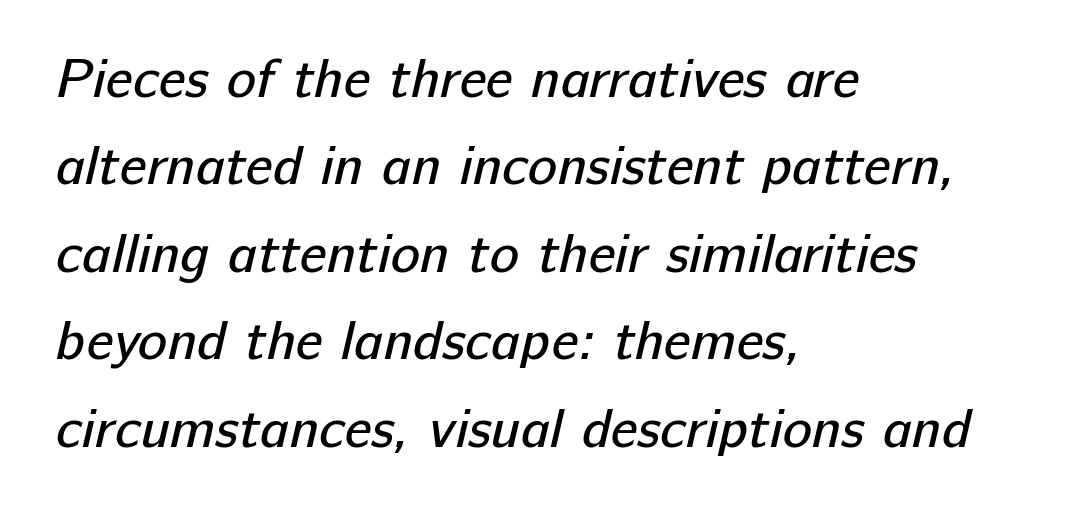
The image shows 55 px regular-weight sans-serif type; set left-aligned, normal line spacing (1.59x), normal letter spacing, not underlined; low stroke contrast and a medium x-height.
